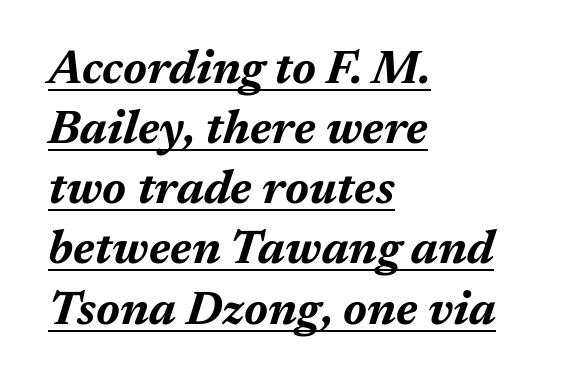
The image shows 47 px bold type, italic (leaning right); set left-aligned, normal line spacing (1.28x), normal letter spacing, underlined; medium stroke contrast and a medium x-height.
